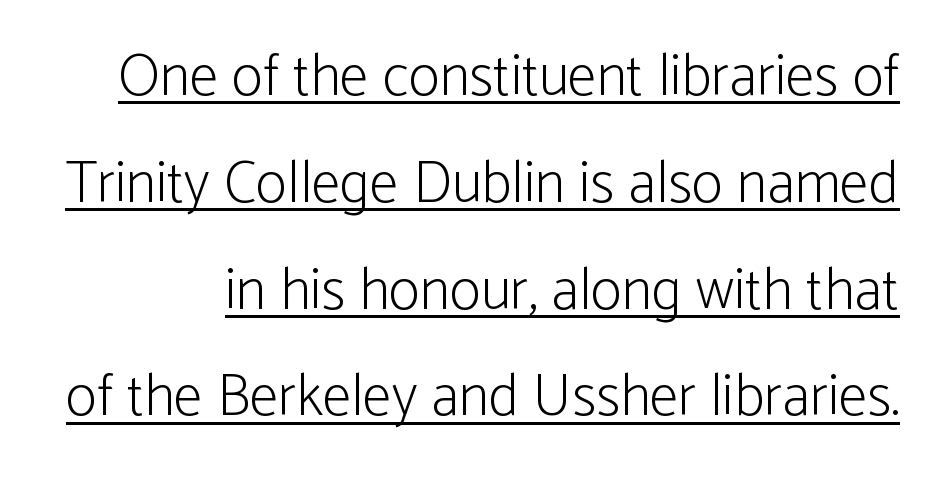
Think of a printed novel: that variable character pitch is what you see here. Does a line run under the words? Yes, clearly. The type family on display is of the sans-serif kind. Every character sits straight up, as roman type does. Vertical stems look standard width or narrower in stroke.
